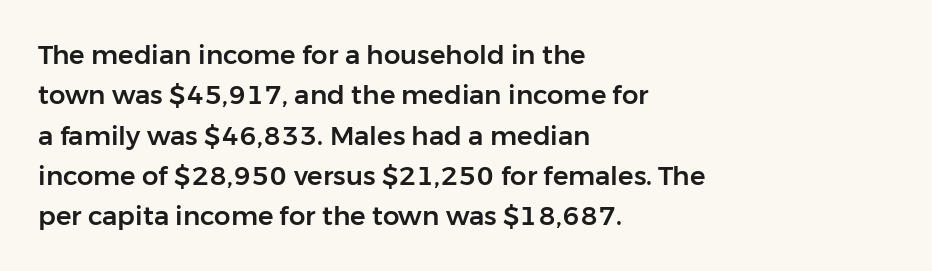
{"italic": "no", "underline": "no", "align": "left", "line_spacing": "normal", "line_spacing_ratio": 1.55, "letter_spacing": "normal", "letter_spacing_em": 0.0, "glyph_px": 26}
